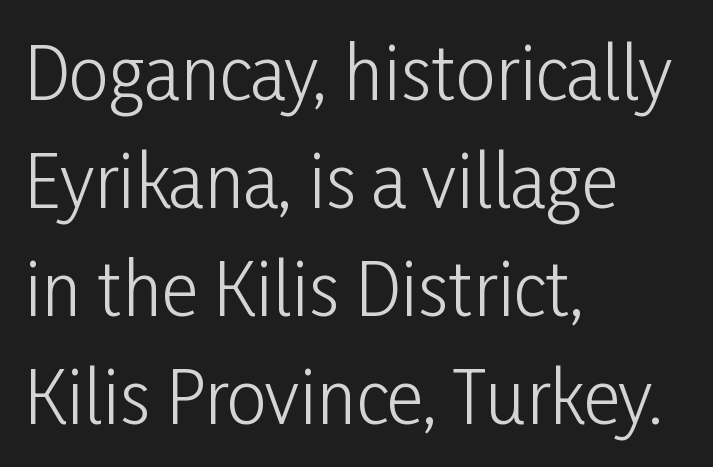
Q: Is the text bold? A: No.
Q: Is the text italic (slanted)? A: No, it is upright.
Q: Is the typeface a serif or a sans-serif typeface? A: Sans-serif.
Q: Is the text underlined? A: No.
Q: How is the paragraph aligned? A: Left-aligned.
Q: Is the spacing between letters normal or unusually wide? A: Normal.
Q: Is the spacing between lines tight, normal or loose? A: Normal.
Q: Width (condensed, normal, or wide)? A: Condensed.
Q: Stroke contrast? A: Low.
Q: x-height? A: Medium.
Q: Monospaced? A: No.
